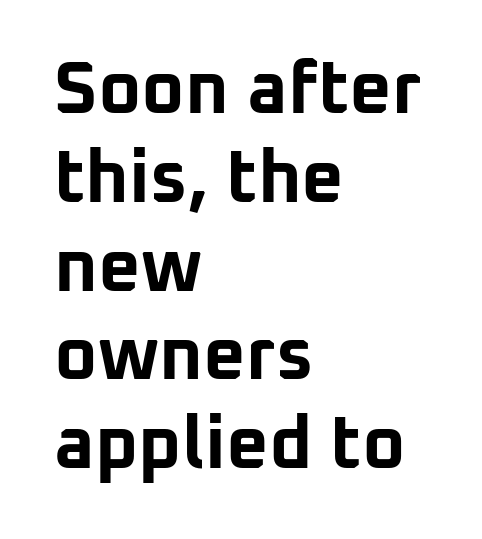
{"serif": "no", "italic": "no", "bold": "yes", "weight": "bold", "width": "normal", "stroke_contrast": "low", "x_height": "medium", "monospaced": "no", "underline": "no", "align": "left", "line_spacing_ratio": 1.2, "letter_spacing": "normal", "letter_spacing_em": 0.0, "glyph_px": 74}
